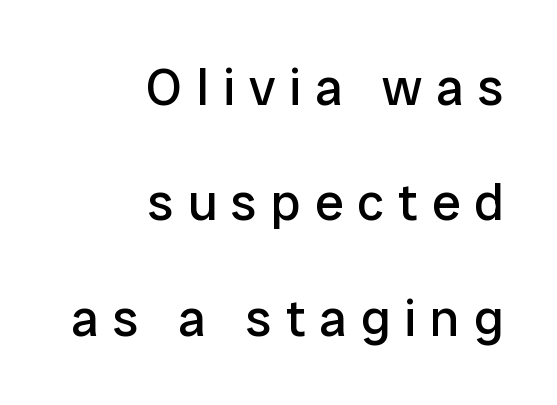
{"serif": "no", "italic": "no", "bold": "no", "weight": "regular", "width": "normal", "stroke_contrast": "low", "x_height": "medium", "monospaced": "no", "underline": "no", "align": "right", "line_spacing": "loose", "line_spacing_ratio": 2.22, "letter_spacing": "wide", "letter_spacing_em": 0.27, "glyph_px": 52}
